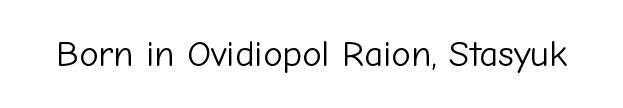
Q: Is the text bold? A: No.
Q: Is the text italic (slanted)? A: No, it is upright.
Q: Is the typeface a serif or a sans-serif typeface? A: Sans-serif.
Q: Is the text underlined? A: No.
Q: Is the spacing between letters normal or unusually wide? A: Normal.
Q: Width (condensed, normal, or wide)? A: Normal.
Q: Stroke contrast? A: Low.
Q: x-height? A: Medium.
Q: Monospaced? A: No.
